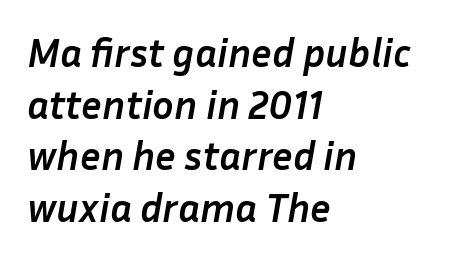
Q: Is the text bold? A: Yes.
Q: Is the text italic (slanted)? A: Yes, it leans right by about 10 degrees.
Q: Is the text underlined? A: No.
Q: How is the paragraph aligned? A: Left-aligned.
Q: Is the spacing between letters normal or unusually wide? A: Normal.
Q: Is the spacing between lines tight, normal or loose? A: Normal.
Q: Width (condensed, normal, or wide)? A: Normal.
Q: Stroke contrast? A: Low.
Q: x-height? A: Medium.
Q: Monospaced? A: No.
